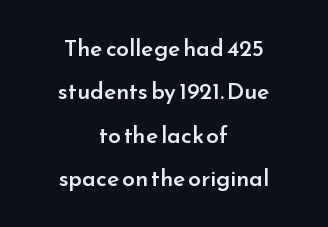
{"italic": "no", "bold": "semi", "underline": "no", "align": "center", "line_spacing_ratio": 1.89, "letter_spacing": "normal", "letter_spacing_em": 0.0, "glyph_px": 23}
